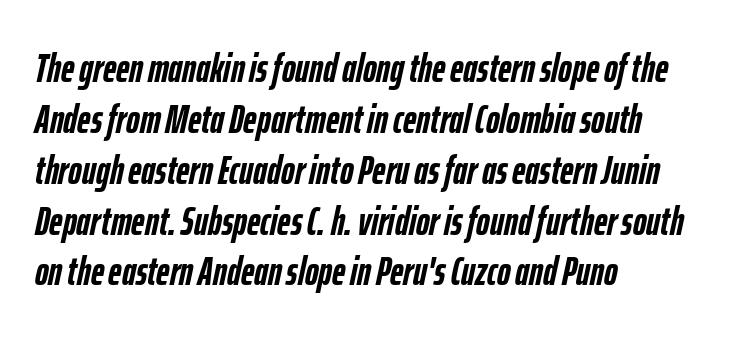
Q: Is the text bold? A: Yes.
Q: Is the text italic (slanted)? A: Yes, it leans right by about 12 degrees.
Q: Is the text underlined? A: No.
Q: How is the paragraph aligned? A: Left-aligned.
Q: Is the spacing between letters normal or unusually wide? A: Normal.
Q: Width (condensed, normal, or wide)? A: Condensed.
Q: Stroke contrast? A: Low.
Q: x-height? A: Medium.
Q: Monospaced? A: No.
